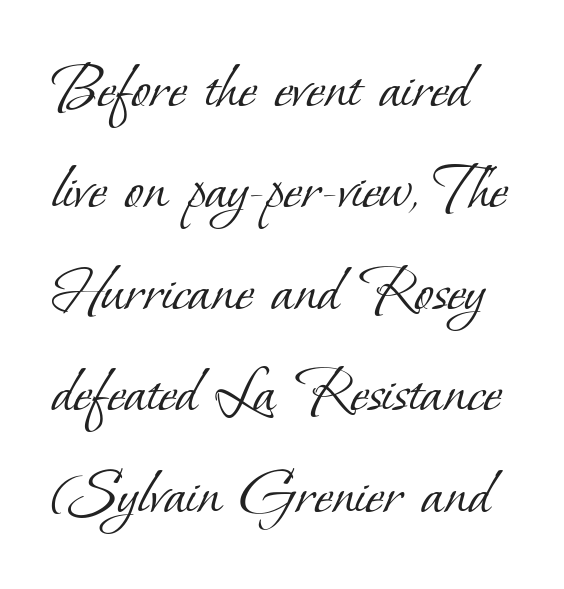
{"serif": "yes", "bold": "no", "weight": "light", "width": "normal", "stroke_contrast": "low", "x_height": "small", "monospaced": "no", "underline": "no", "line_spacing": "normal", "line_spacing_ratio": 1.47, "letter_spacing": "normal", "letter_spacing_em": 0.0, "glyph_px": 69}
